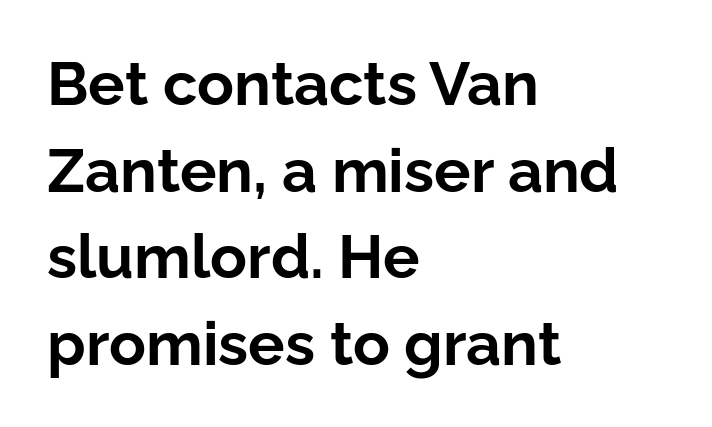
The image shows 61 px bold sans-serif type, upright; set left-aligned, normal line spacing (1.42x), normal letter spacing, not underlined; low stroke contrast and a medium x-height.
